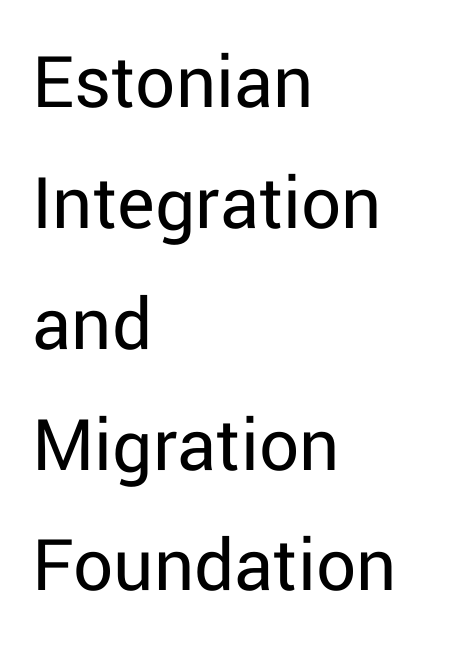
Q: Is the text bold? A: No.
Q: Is the text italic (slanted)? A: No, it is upright.
Q: Is the typeface a serif or a sans-serif typeface? A: Sans-serif.
Q: Is the text underlined? A: No.
Q: How is the paragraph aligned? A: Left-aligned.
Q: Is the spacing between letters normal or unusually wide? A: Normal.
Q: Is the spacing between lines tight, normal or loose? A: Normal.
Q: Width (condensed, normal, or wide)? A: Normal.
Q: Stroke contrast? A: Low.
Q: x-height? A: Medium.
Q: Monospaced? A: No.
